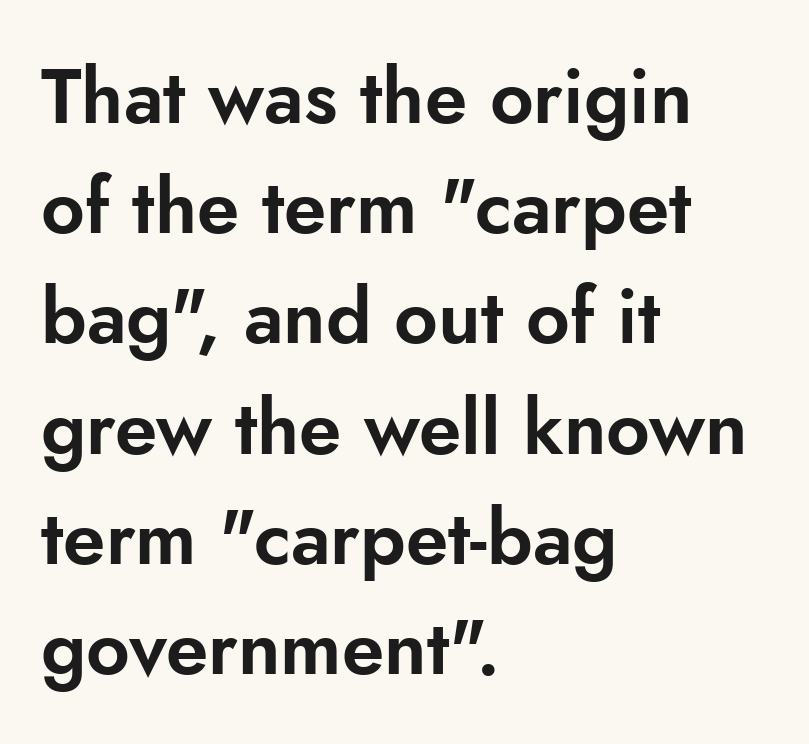
{"serif": "no", "italic": "no", "width": "normal", "stroke_contrast": "low", "x_height": "small", "monospaced": "no", "underline": "no", "align": "left", "line_spacing": "normal", "line_spacing_ratio": 1.45, "letter_spacing": "normal", "letter_spacing_em": 0.0, "glyph_px": 76}
